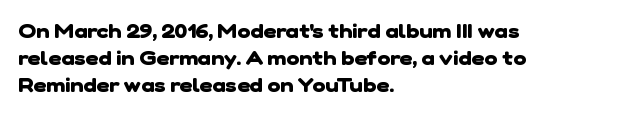
The image shows 20 px bold type; set left-aligned, normal line spacing (1.36x), normal letter spacing, not underlined.
